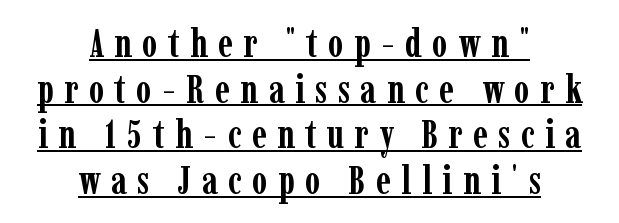
The image shows 39 px semibold, condensed serif type, upright; set centered, line spacing 1.17x, unusually wide letter spacing (+0.27 em), underlined; low stroke contrast and a medium x-height.
